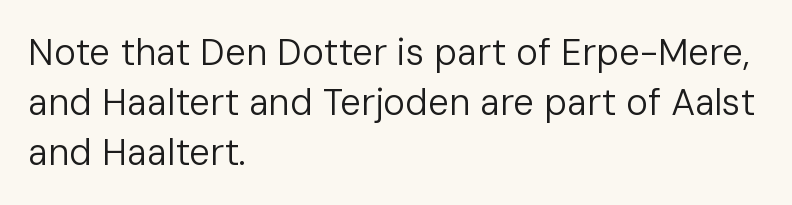
This sample uses plain, unmodified letter spacing. A typesetter would label this face a sans. Any mark beneath the type? The region is blank. Each letter keeps its own natural width here, so spacing adapts to shape.
